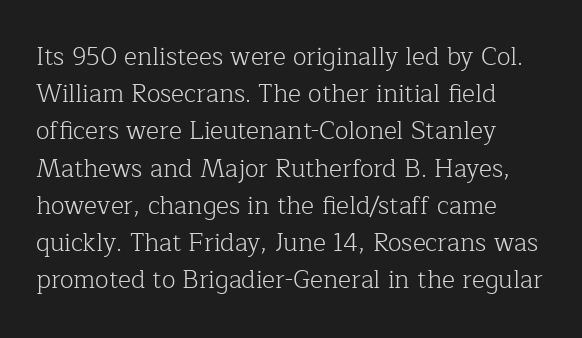
The line-height multiplier appears to be the usual default. Stroke thickness stays within the range of a standard reading face or lighter. If you drew a line through each stem, it would be perfectly vertical. The zone under the glyphs is completely vacant.
